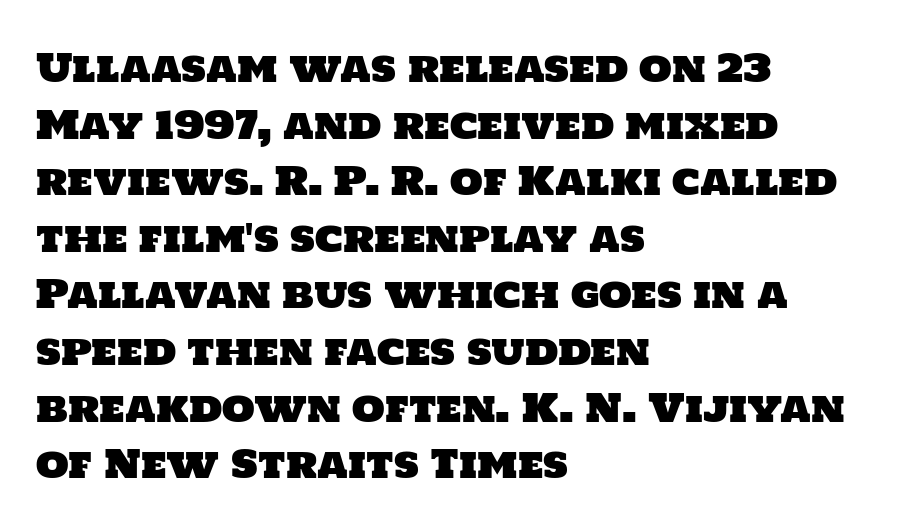
Q: Is the typeface a serif or a sans-serif typeface? A: Sans-serif.
Q: Is the text underlined? A: No.
Q: How is the paragraph aligned? A: Left-aligned.
Q: Is the spacing between letters normal or unusually wide? A: Normal.
Q: Is the spacing between lines tight, normal or loose? A: Normal.
Q: Width (condensed, normal, or wide)? A: Normal.
Q: Stroke contrast? A: Low.
Q: x-height? A: Large.
Q: Monospaced? A: No.
